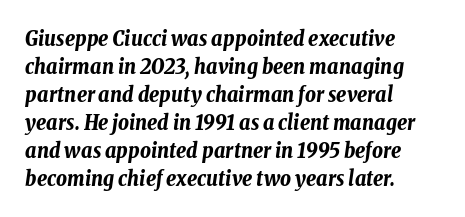
Notice how thick the strokes are: this is what a full bold looks like. This sample keeps an unexceptional amount of space between lines. Underlining? Definitely not there. Characters follow at the spacing the type designer built in. If you drew a ruler down the left edge, every line would touch it.
